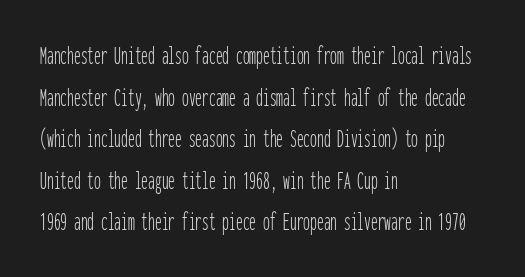
This sample uses an upright cut, with every glyph sitting square on the baseline. Lines of text with bare space underneath. The setting favours the left margin, as ordinary paragraphs usually do. Leading: standard. The typesetting does not lean heavy: it is not bold. You could call the tracking neutral — neither tight nor loose.
